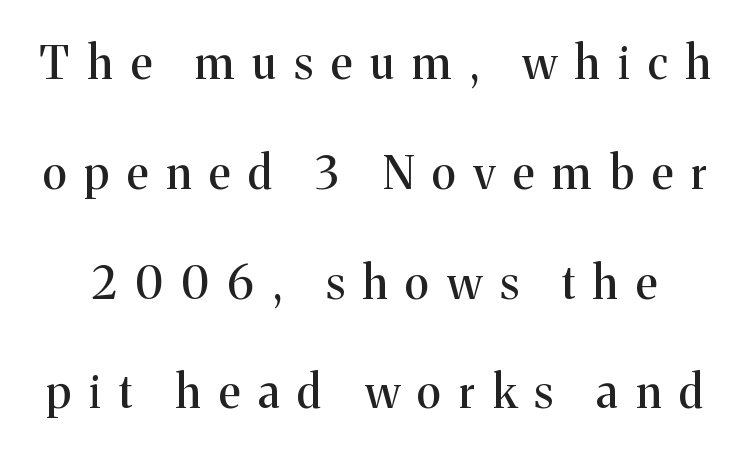
{"serif": "yes", "italic": "no", "width": "normal", "stroke_contrast": "medium", "x_height": "medium", "monospaced": "no", "underline": "no", "line_spacing": "loose", "line_spacing_ratio": 2.44, "letter_spacing": "wide", "letter_spacing_em": 0.41, "glyph_px": 45}
